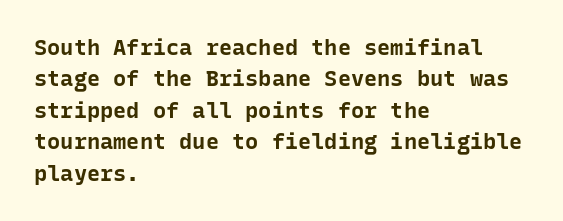
{"italic": "no", "bold": "yes", "underline": "no", "align": "left", "line_spacing": "normal", "line_spacing_ratio": 1.43, "letter_spacing": "normal", "letter_spacing_em": 0.0, "glyph_px": 22}
